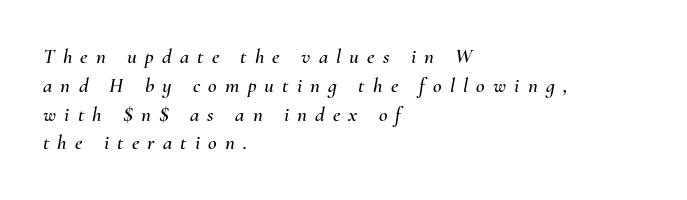
In terms of leading, this rendering sits right in the middle. A bare baseline throughout the passage. Emphasis-style slanted type is in use. The type is letterspaced generously, with wide tracking.
